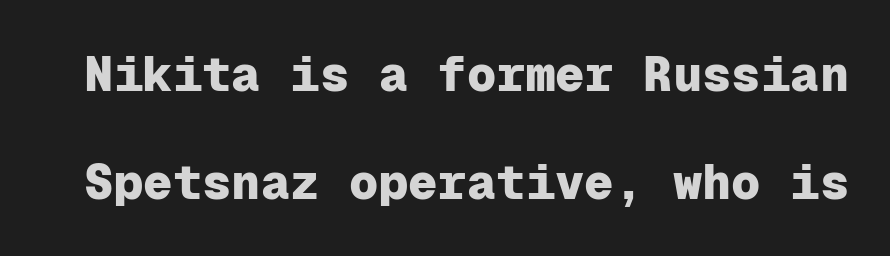
{"serif": "no", "italic": "no", "bold": "yes", "weight": "heavy", "width": "normal", "stroke_contrast": "low", "x_height": "medium", "monospaced": "yes", "underline": "no", "line_spacing": "loose", "line_spacing_ratio": 2.21, "letter_spacing": "normal", "letter_spacing_em": 0.0, "glyph_px": 49}
